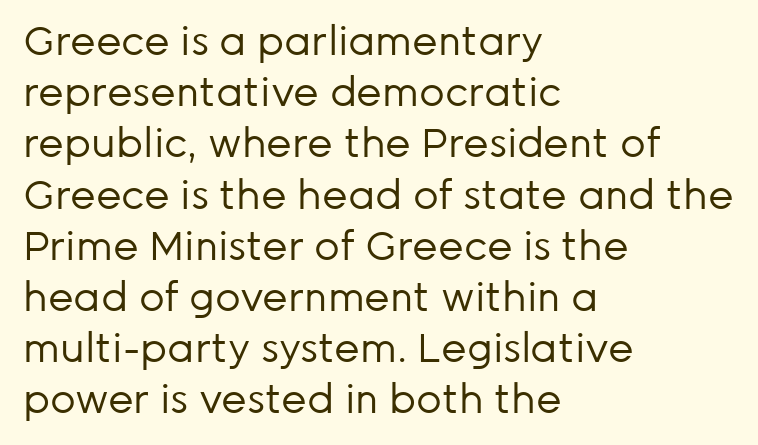
Horizontal alignment here is leftward, the default for most running prose. Evenly set lines give the paragraph a standard silhouette. Plain, unruled lines of type. The axis of the letterforms is exactly vertical.
